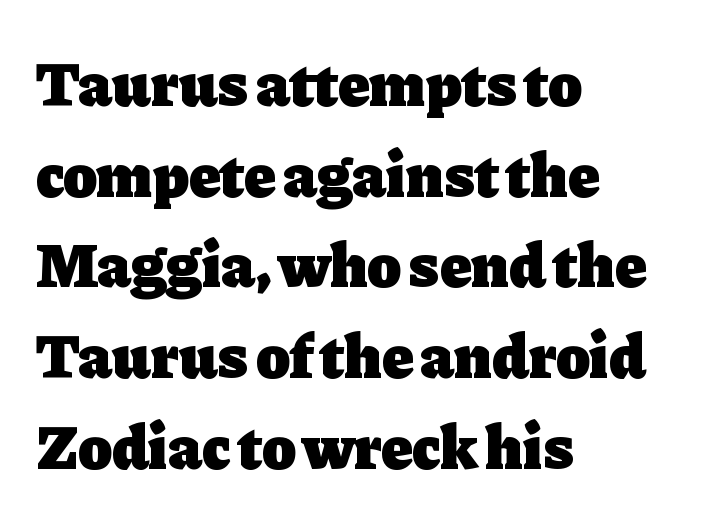
{"serif": "yes", "italic": "no", "bold": "yes", "weight": "heavy", "width": "normal", "stroke_contrast": "low", "x_height": "medium", "monospaced": "no", "underline": "no", "align": "left", "line_spacing": "normal", "line_spacing_ratio": 1.44, "letter_spacing": "normal", "letter_spacing_em": 0.0, "glyph_px": 63}
